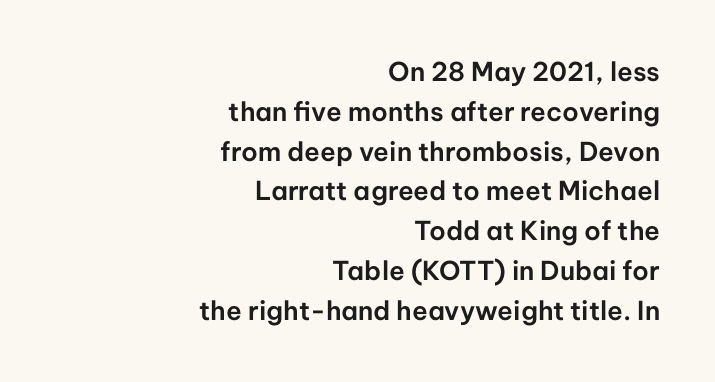
Q: Is the text italic (slanted)? A: No, it is upright.
Q: Is the text underlined? A: No.
Q: How is the paragraph aligned? A: Right-aligned.
Q: Is the spacing between letters normal or unusually wide? A: Normal.
Q: Is the spacing between lines tight, normal or loose? A: Normal.
